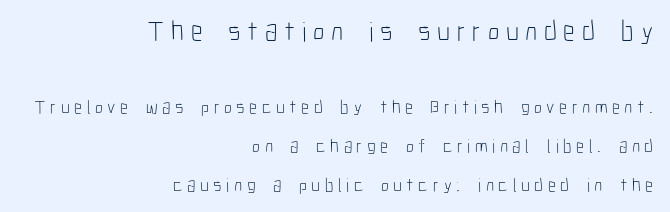
Q: Is the text bold? A: No.
Q: Is the text italic (slanted)? A: No, it is upright.
Q: Is the typeface a serif or a sans-serif typeface? A: Sans-serif.
Q: Is the text underlined? A: No.
Q: How is the paragraph aligned? A: Right-aligned.
Q: Is the spacing between letters normal or unusually wide? A: Unusually wide.
Q: Is the spacing between lines tight, normal or loose? A: Loose.
Q: Which block of text is set in a larger size, the first (top) or the second (bottom)? A: The first (top) one.
Q: Width (condensed, normal, or wide)? A: Condensed.
Q: Stroke contrast? A: Low.
Q: x-height? A: Medium.
Q: Monospaced? A: No.
